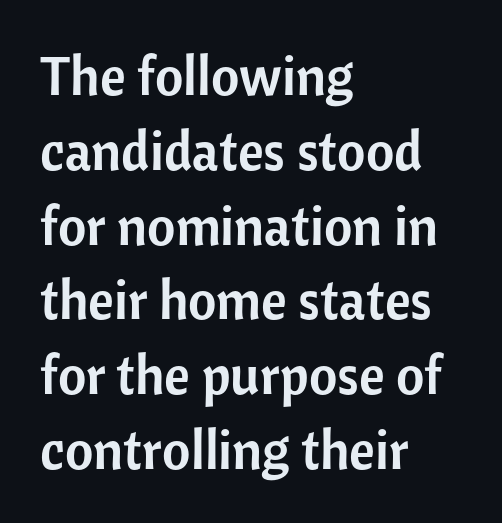
{"serif": "no", "italic": "no", "width": "normal", "stroke_contrast": "low", "x_height": "medium", "monospaced": "no", "underline": "no", "align": "left", "line_spacing": "normal", "line_spacing_ratio": 1.36, "letter_spacing": "normal", "letter_spacing_em": 0.0, "glyph_px": 55}
